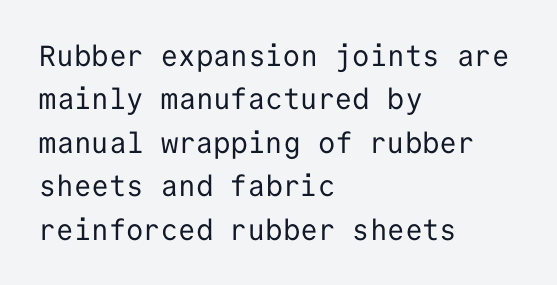
Q: Is the text bold? A: No.
Q: Is the text italic (slanted)? A: No, it is upright.
Q: Is the typeface a serif or a sans-serif typeface? A: Sans-serif.
Q: Is the text underlined? A: No.
Q: How is the paragraph aligned? A: Left-aligned.
Q: Is the spacing between letters normal or unusually wide? A: Normal.
Q: Is the spacing between lines tight, normal or loose? A: Normal.
Q: Width (condensed, normal, or wide)? A: Normal.
Q: Stroke contrast? A: Low.
Q: x-height? A: Medium.
Q: Monospaced? A: Yes.
